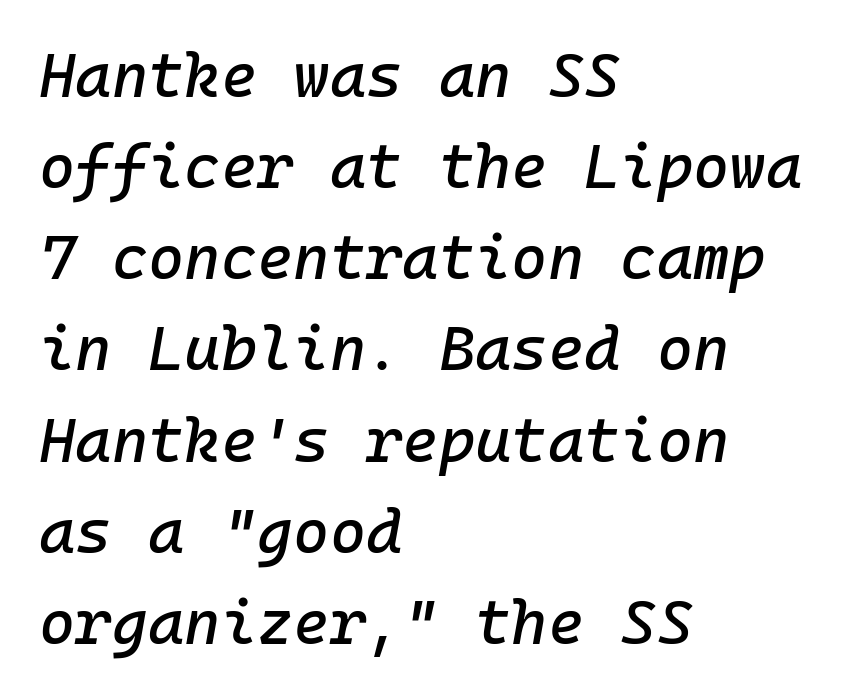
{"italic": "yes", "lean": "right", "slant_degrees": 10, "width": "normal", "stroke_contrast": "low", "x_height": "medium", "monospaced": "yes", "underline": "no", "align": "left", "line_spacing": "normal", "line_spacing_ratio": 1.47, "letter_spacing": "normal", "letter_spacing_em": 0.0, "glyph_px": 62}
